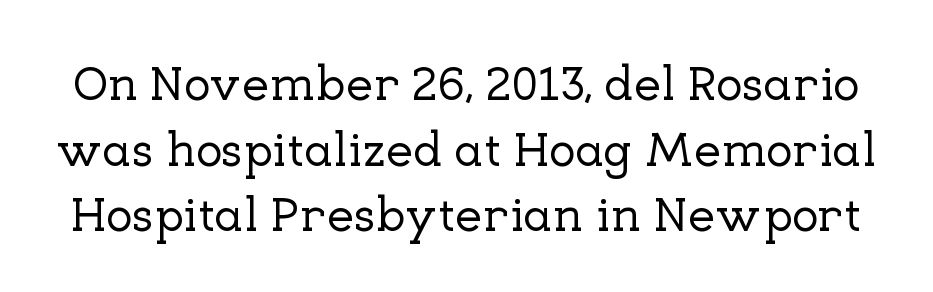
The image shows 49 px serif type, upright; set normal line spacing (1.34x), normal letter spacing, not underlined; low stroke contrast and a medium x-height.
